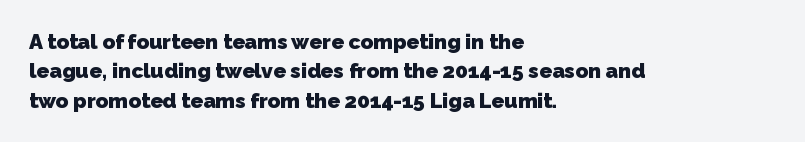
Quick note: interline space is typical. These lines are set flush left with a ragged right edge. Nothing unusual about the tracking: characters are spaced as the font intends. Decoration check: the copy has no underline. Heavy, bold letterforms.
